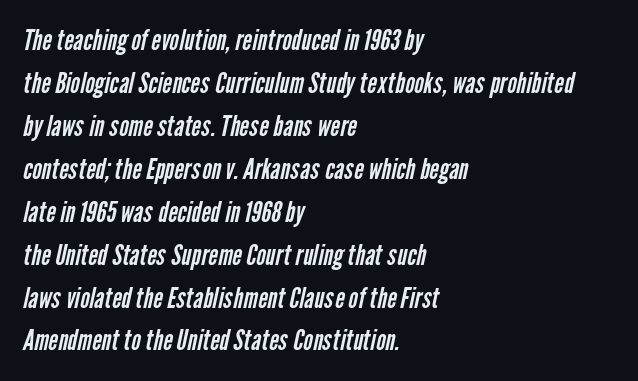
Each stroke keeps to a modest, everyday thickness or less. Caption: multi-line text, flush left, ragged right. The rendering keeps characters at their native spacing. Note the varied advance widths — an 'i' is clearly narrower than an 'm'. What kind of face is this? One without serifs — a sans. Does the leading feel generous? No, just average.
